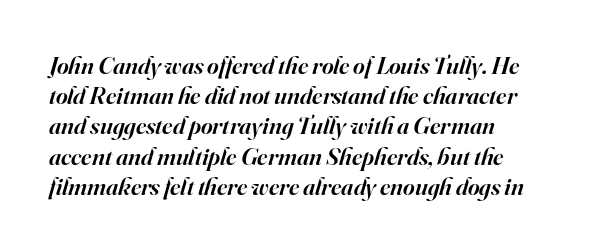
Q: Is the text bold? A: Semi-bold.
Q: Is the text italic (slanted)? A: Yes, it leans right by about 16 degrees.
Q: Is the text underlined? A: No.
Q: How is the paragraph aligned? A: Left-aligned.
Q: Is the spacing between letters normal or unusually wide? A: Normal.
